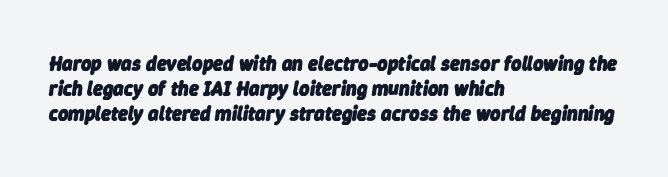
Does extra space separate the letters? No, they use regular spacing. This sample keeps an unexceptional amount of space between lines. Short and long lines alike share a common starting point at left. Students, this is bold: see how much ink each stroke carries. The words here are not underlined. The specimen reads as italic at a glance.
